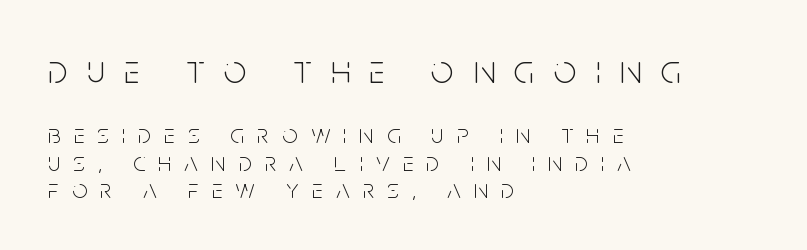
{"serif": "no", "italic": "no", "bold": "no", "weight": "light", "width": "condensed", "stroke_contrast": "low", "x_height": "large", "monospaced": "no", "underline": "no", "align": "left", "line_spacing": "tight", "line_spacing_ratio": 1.01, "letter_spacing": "wide", "letter_spacing_em": 0.49, "larger_block": "first", "size_ratio": 1.48, "glyph_px": 40}
